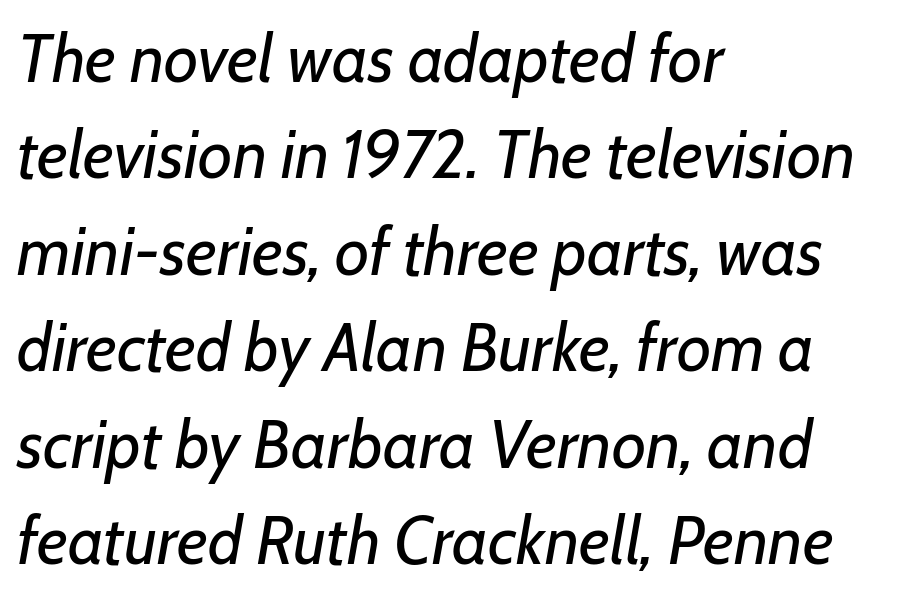
The image shows 67 px regular-weight type, italic (leaning right); set left-aligned, normal line spacing (1.44x), normal letter spacing, not underlined; low stroke contrast and a medium x-height.
